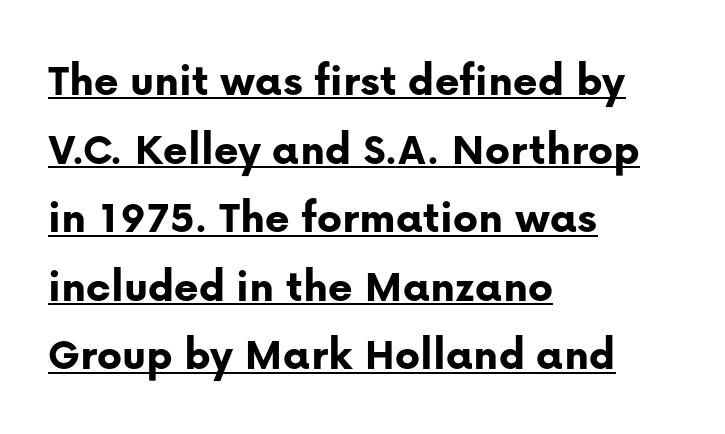
Emphasis by weight is at full strength: bold. Normally led — the rows are evenly, conventionally spaced. The type family on display is of the sans-serif kind. No extra tracking has been applied to these lines. Is the block centered? No — it sits flush against the left margin. Like a heading marked for emphasis, these lines bear an underscore.
